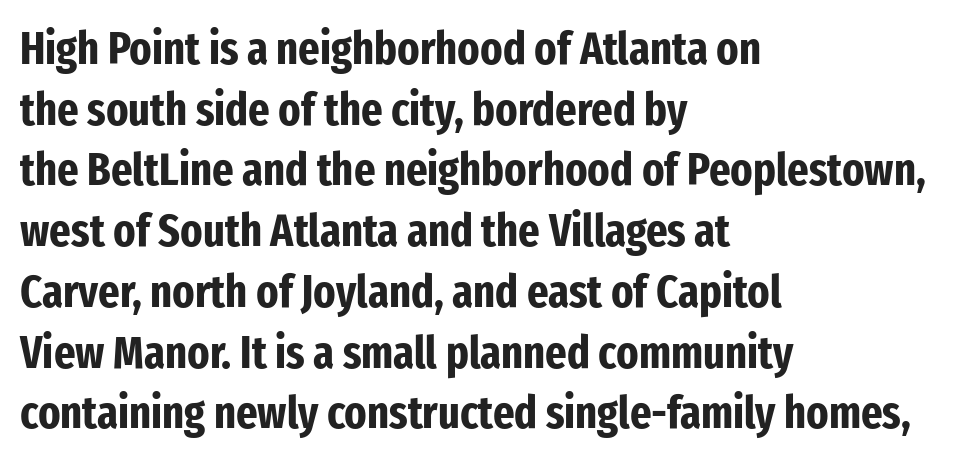
{"serif": "no", "italic": "no", "bold": "yes", "weight": "bold", "width": "condensed", "stroke_contrast": "low", "x_height": "medium", "monospaced": "no", "underline": "no", "align": "left", "line_spacing": "normal", "line_spacing_ratio": 1.32, "letter_spacing": "normal", "letter_spacing_em": 0.0, "glyph_px": 46}
